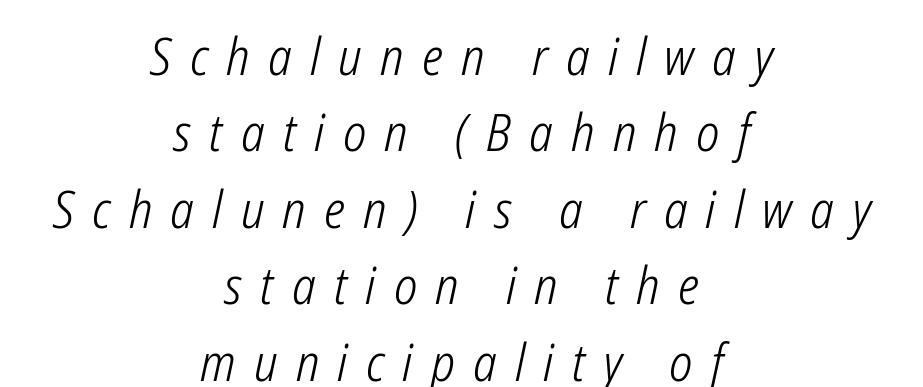
Substantial extra tracking has been applied to these lines. Looking at the ascenders, they clearly lean. Each line is balanced around a shared central axis. Varying glyph widths throughout — classic text-font behaviour.
